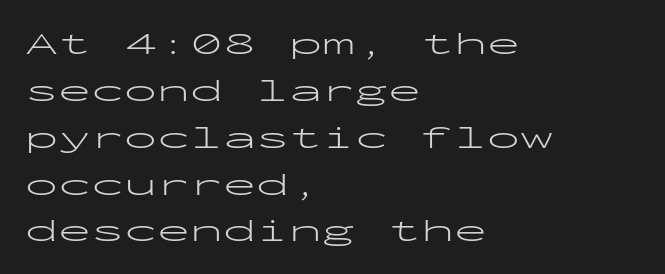
The image shows 33 px light, wide sans-serif type, upright, monospaced; set left-aligned, normal line spacing (1.42x), normal letter spacing, not underlined; low stroke contrast and a medium x-height.
